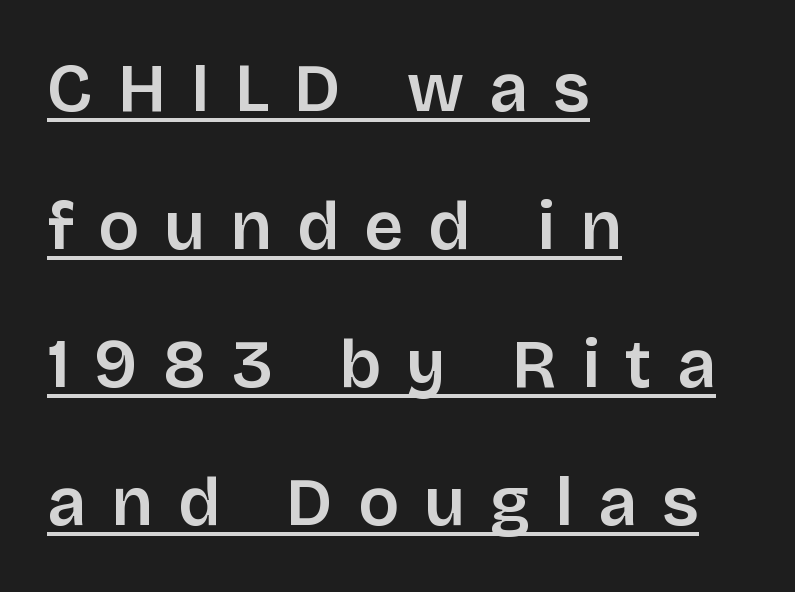
Q: Is the text italic (slanted)? A: No, it is upright.
Q: Is the typeface a serif or a sans-serif typeface? A: Sans-serif.
Q: Is the text underlined? A: Yes.
Q: How is the paragraph aligned? A: Left-aligned.
Q: Is the spacing between letters normal or unusually wide? A: Unusually wide.
Q: Is the spacing between lines tight, normal or loose? A: Loose.
Q: Width (condensed, normal, or wide)? A: Normal.
Q: Stroke contrast? A: Low.
Q: x-height? A: Large.
Q: Monospaced? A: No.
